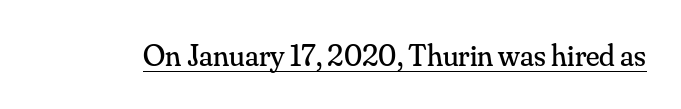
Q: Is the text bold? A: No.
Q: Is the text italic (slanted)? A: No, it is upright.
Q: Is the typeface a serif or a sans-serif typeface? A: Serif.
Q: Is the text underlined? A: Yes.
Q: Is the spacing between letters normal or unusually wide? A: Normal.
Q: Width (condensed, normal, or wide)? A: Normal.
Q: Stroke contrast? A: Medium.
Q: x-height? A: Small.
Q: Monospaced? A: No.
